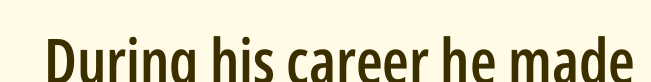
{"serif": "no", "italic": "no", "bold": "semi", "weight": "semibold", "width": "condensed", "stroke_contrast": "low", "x_height": "medium", "monospaced": "no", "underline": "no", "letter_spacing": "normal", "letter_spacing_em": 0.0, "glyph_px": 63}
